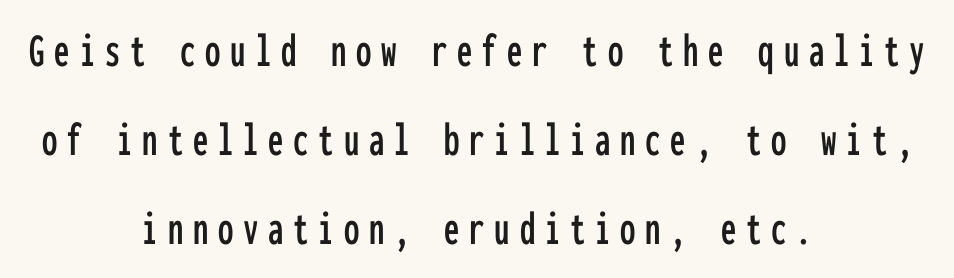
Letters rest on an invisible, unmarked baseline. Words appear elongated and porous because spacing is wide. Stroke terminals: plain, sans-serif. Ascenders rise straight up at ninety degrees. The rendering uses typewriter-style spacing with identical character cells. The paragraph shown floats in the horizontal middle.
